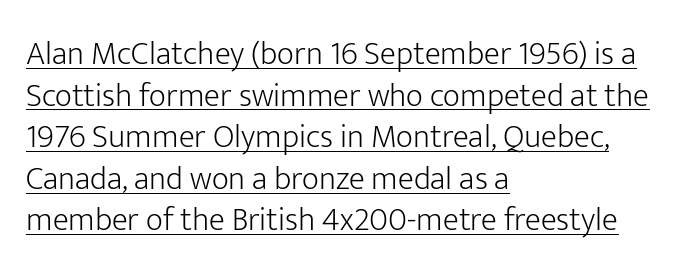
Quick note: not italic, upright. A student would call this left alignment; a typographer would say flush left, rag right. No heavy texture on the line: the type isn't bold. Examine the stroke ends and you'll find no serifs.
